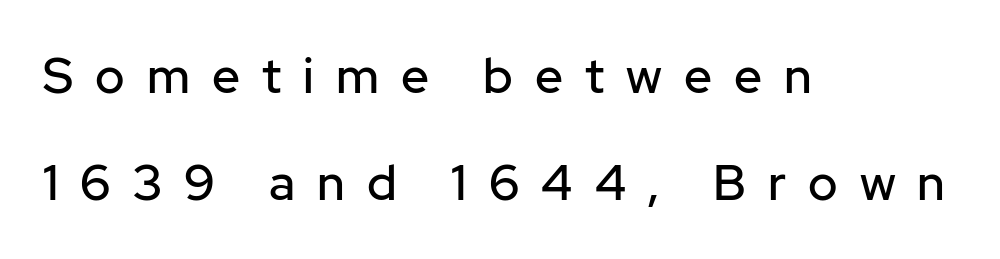
{"serif": "no", "italic": "no", "width": "normal", "stroke_contrast": "low", "x_height": "medium", "monospaced": "no", "underline": "no", "align": "left", "line_spacing": "loose", "line_spacing_ratio": 2.19, "letter_spacing": "wide", "letter_spacing_em": 0.45, "glyph_px": 49}
